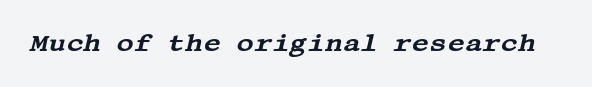
Q: Is the text italic (slanted)? A: Yes, it leans right by about 13 degrees.
Q: Is the text underlined? A: No.
Q: Is the spacing between letters normal or unusually wide? A: Normal.
